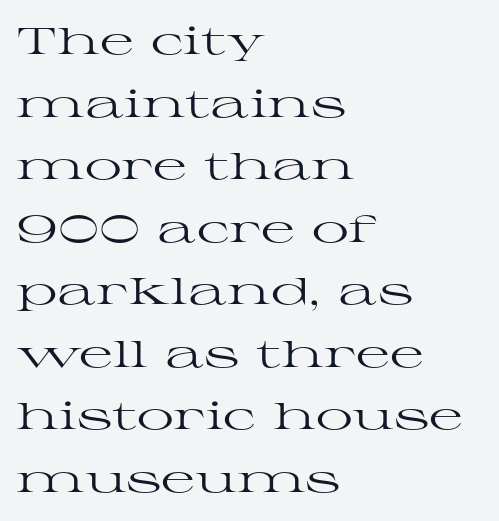
The image shows 37 px regular-weight, wide serif type, upright; set left-aligned, normal line spacing (1.69x), normal letter spacing, not underlined; high stroke contrast and a medium x-height.
